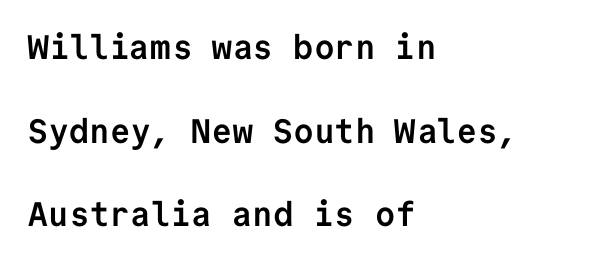
Q: Is the text bold? A: Yes.
Q: Is the text italic (slanted)? A: No, it is upright.
Q: Is the typeface a serif or a sans-serif typeface? A: Sans-serif.
Q: Is the text underlined? A: No.
Q: How is the paragraph aligned? A: Left-aligned.
Q: Is the spacing between letters normal or unusually wide? A: Normal.
Q: Is the spacing between lines tight, normal or loose? A: Loose.
Q: Width (condensed, normal, or wide)? A: Normal.
Q: Stroke contrast? A: Low.
Q: x-height? A: Medium.
Q: Monospaced? A: Yes.
